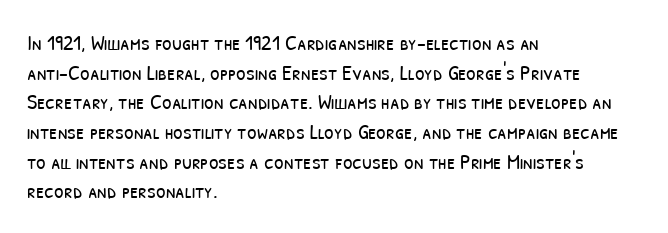
{"bold": "no", "underline": "no", "align": "left", "line_spacing": "normal", "line_spacing_ratio": 1.35, "letter_spacing": "normal", "letter_spacing_em": 0.0, "glyph_px": 22}
